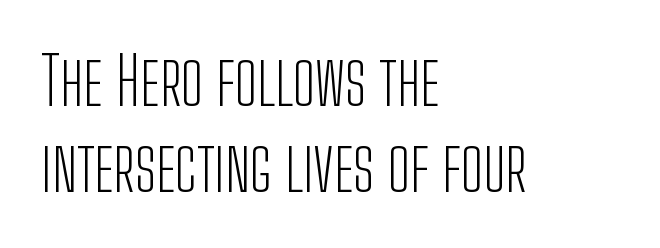
Left-aligned paragraph, ragged on the right. Regular leading. Each letter's strokes conclude bluntly, with no projecting serifs. Think of a printed novel: that variable character pitch is what you see here. Does the lettering tilt? It doesn't — this is upright.
